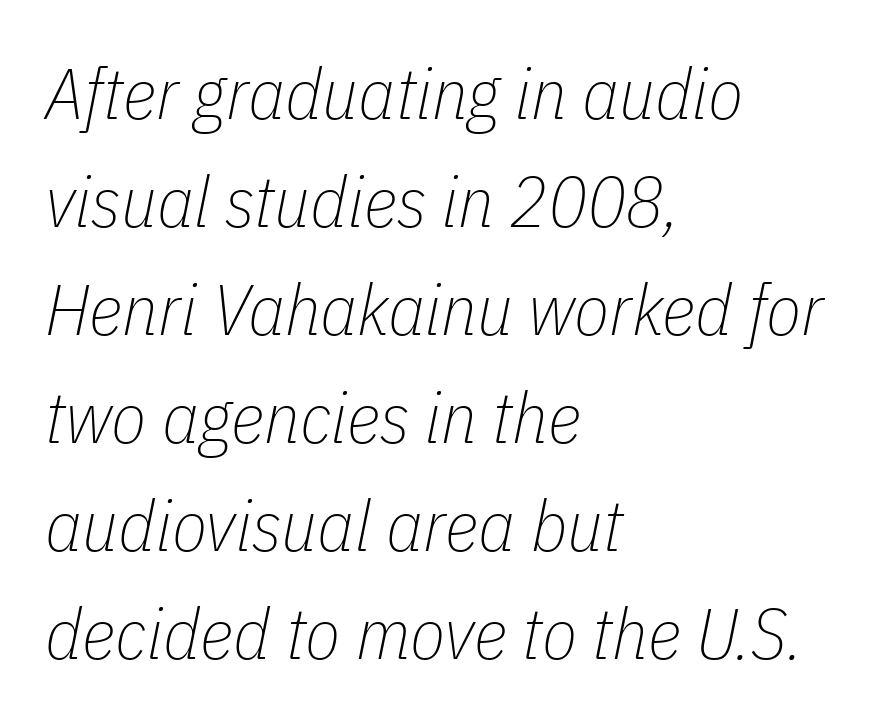
Leading: standard. You could not count columns in this text — the font is proportionally spaced. Each line starts at the same left margin while the right side varies. No extra tracking has been applied to these lines. No word sits above an underline.
